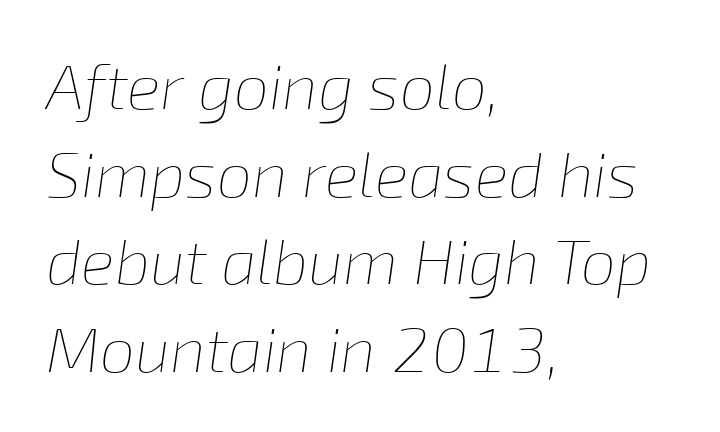
Q: Is the text bold? A: No.
Q: Is the text italic (slanted)? A: Yes, it leans right by about 8 degrees.
Q: Is the text underlined? A: No.
Q: How is the paragraph aligned? A: Left-aligned.
Q: Is the spacing between letters normal or unusually wide? A: Normal.
Q: Is the spacing between lines tight, normal or loose? A: Normal.
Q: Width (condensed, normal, or wide)? A: Normal.
Q: Stroke contrast? A: Low.
Q: x-height? A: Medium.
Q: Monospaced? A: No.
